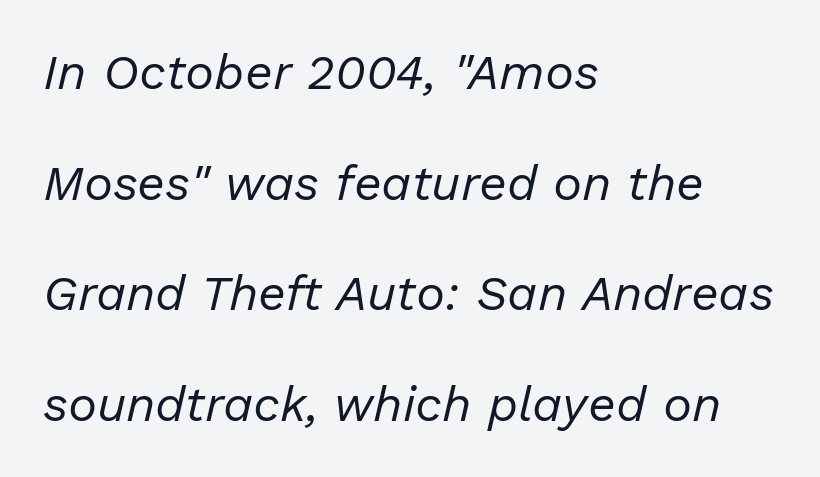
The image shows 49 px regular-weight type, italic (leaning right); set left-aligned, loose line spacing (2.26x), normal letter spacing, not underlined; low stroke contrast and a medium x-height.
